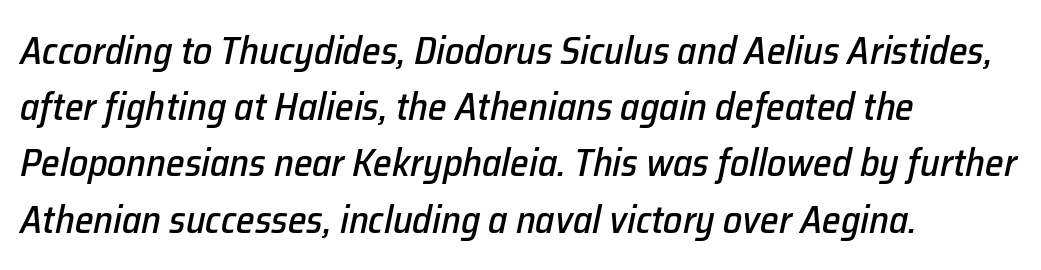
{"italic": "yes", "lean": "right", "slant_degrees": 12, "width": "normal", "stroke_contrast": "low", "x_height": "medium", "monospaced": "no", "underline": "no", "align": "left", "line_spacing": "normal", "line_spacing_ratio": 1.48, "letter_spacing": "normal", "letter_spacing_em": 0.0, "glyph_px": 38}
